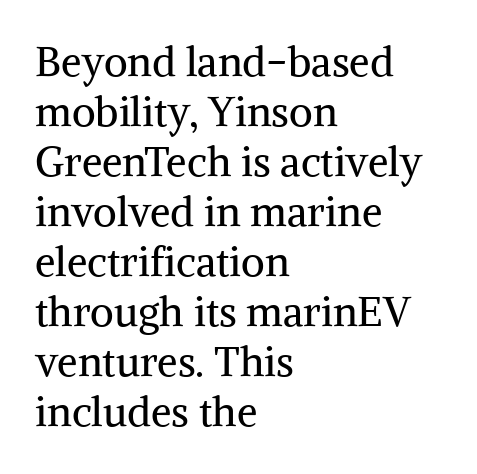
{"serif": "yes", "italic": "no", "bold": "no", "weight": "regular", "width": "normal", "stroke_contrast": "medium", "x_height": "medium", "monospaced": "no", "underline": "no", "align": "left", "line_spacing_ratio": 1.22, "letter_spacing": "normal", "letter_spacing_em": 0.0, "glyph_px": 41}
